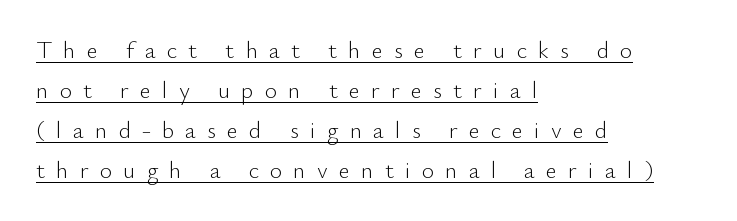
The image shows 24 px text type, upright; set left-aligned, normal line spacing (1.66x), unusually wide letter spacing (+0.46 em), underlined.
